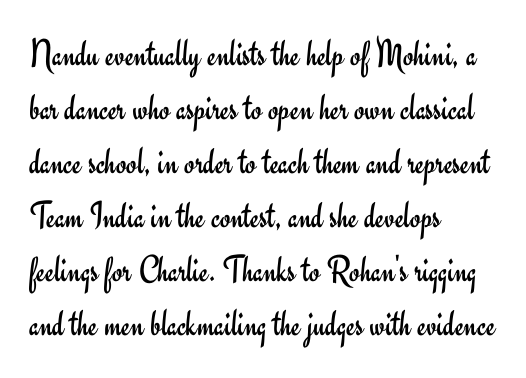
{"serif": "no", "bold": "no", "weight": "regular", "width": "normal", "stroke_contrast": "low", "x_height": "small", "monospaced": "no", "underline": "no", "align": "left", "line_spacing": "normal", "line_spacing_ratio": 1.42, "letter_spacing": "normal", "letter_spacing_em": 0.0, "glyph_px": 38}
